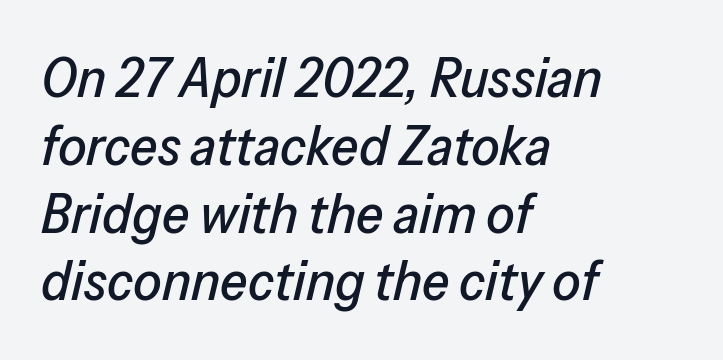
Spacing verdict: proportional, widths tailored to each character. A student would call this left alignment; a typographer would say flush left, rag right. Only glyphs here, with clear space below each row. This rendering leaves character spacing at its baseline value. Compared with ordinary roman type, these characters are visibly tilted.
